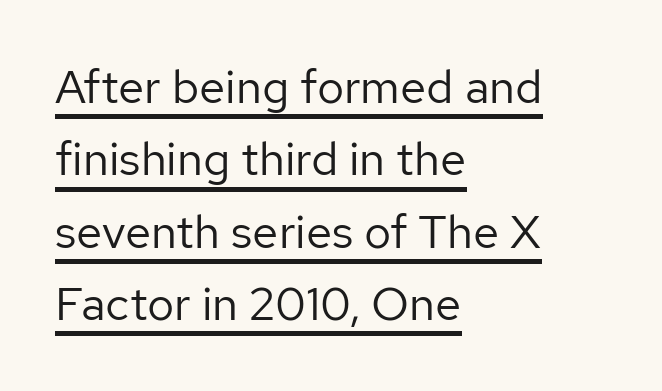
The image shows 47 px regular-weight sans-serif type, upright; set left-aligned, normal line spacing (1.54x), normal letter spacing, underlined; low stroke contrast and a medium x-height.
